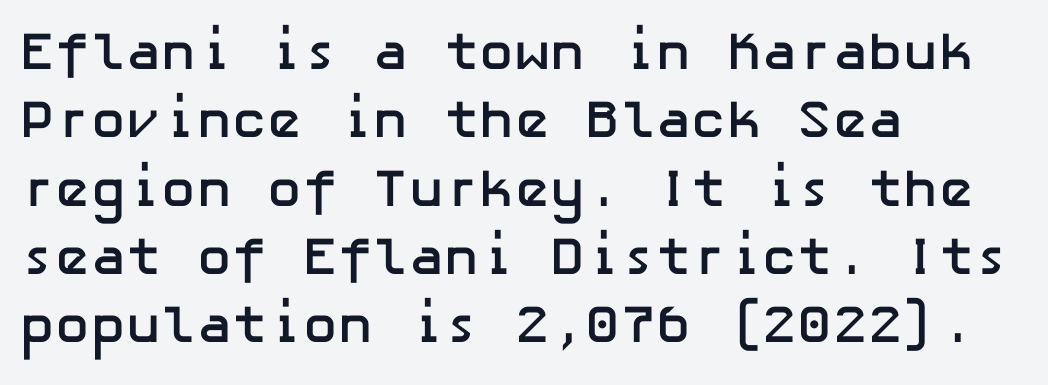
{"serif": "no", "italic": "no", "bold": "yes", "weight": "semibold", "width": "normal", "stroke_contrast": "low", "x_height": "medium", "underline": "no", "align": "left", "line_spacing": "normal", "line_spacing_ratio": 1.29, "letter_spacing": "normal", "letter_spacing_em": 0.0, "glyph_px": 53}
